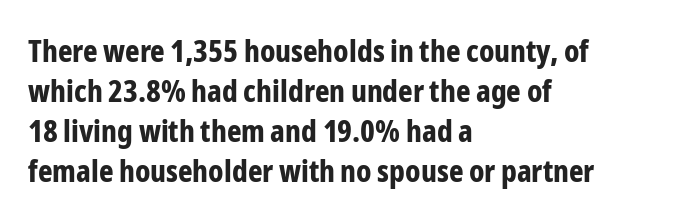
{"serif": "no", "italic": "no", "bold": "yes", "weight": "bold", "width": "condensed", "stroke_contrast": "low", "x_height": "medium", "monospaced": "no", "underline": "no", "align": "left", "line_spacing": "normal", "line_spacing_ratio": 1.29, "letter_spacing": "normal", "letter_spacing_em": 0.0, "glyph_px": 31}
